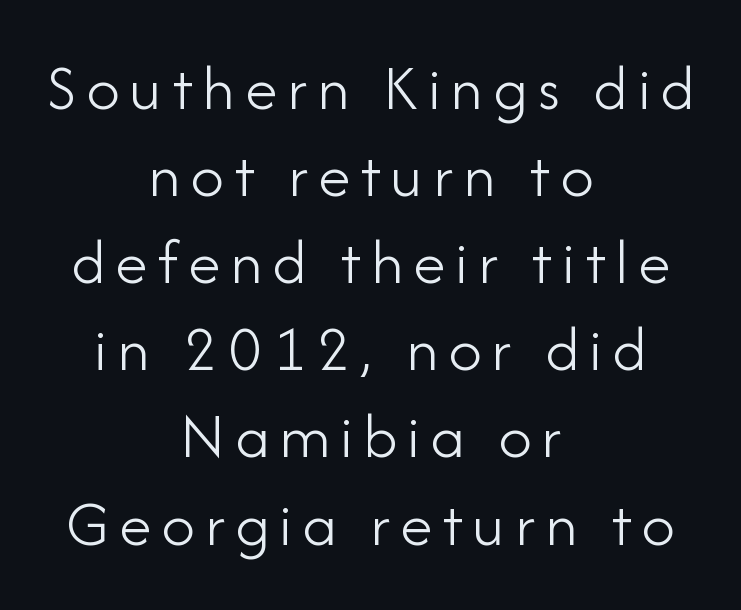
The space directly below the letters is spotless. Is the type heavy? It reads as light-to-regular instead. Vertically, the passage feels balanced, rows spaced as you'd expect. The rendering uses natural spacing where letterforms have individual widths. To sum up the face: it is a sans, with no serifs. Unlike italic type, these characters show no tilt at all.
